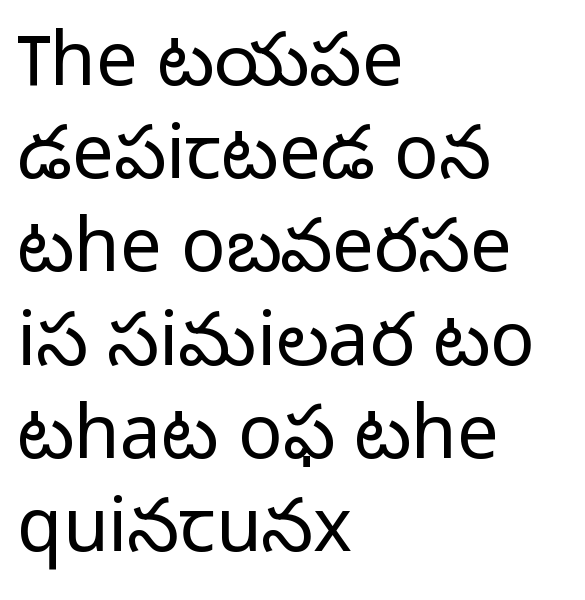
Decoration check: the copy has no underline. Horizontal bands of white between lines are of average thickness. Is the letter spacing exaggerated? No — it looks like the ordinary default. The designer went with a sans here, leaving each stem footless.
